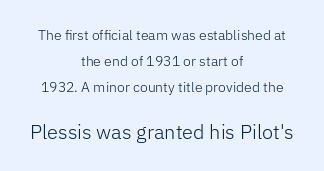
{"italic": "no", "bold": "no", "underline": "no", "align": "center", "line_spacing_ratio": 1.84, "letter_spacing": "normal", "letter_spacing_em": 0.0, "larger_block": "second", "size_ratio": 1.43, "glyph_px": 20}
